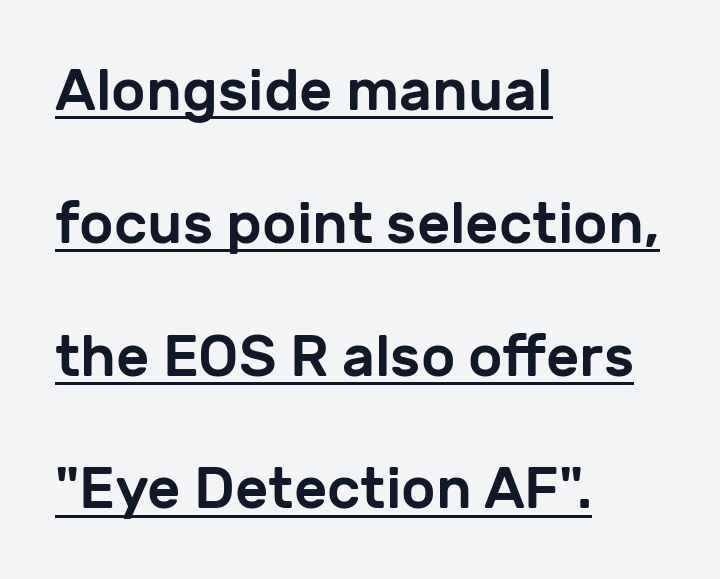
What decoration does the sample have? An underline. I'd call this a sans setting — the letters go barefoot. Note the varied advance widths — an 'i' is clearly narrower than an 'm'. The tracking reads as untouched default to a designer's eye. Airy leading. Is there any slant? The stems are plumb.
